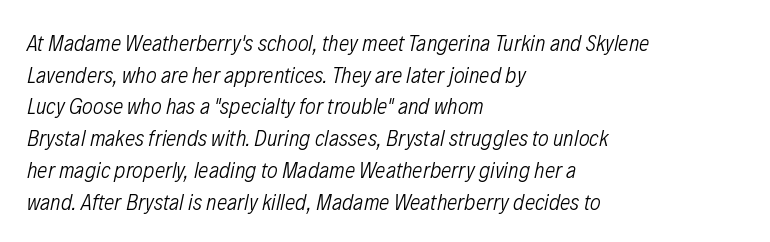
Q: Is the text bold? A: No.
Q: Is the text italic (slanted)? A: Yes, it leans right by about 12 degrees.
Q: Is the text underlined? A: No.
Q: How is the paragraph aligned? A: Left-aligned.
Q: Is the spacing between letters normal or unusually wide? A: Normal.
Q: Is the spacing between lines tight, normal or loose? A: Normal.
